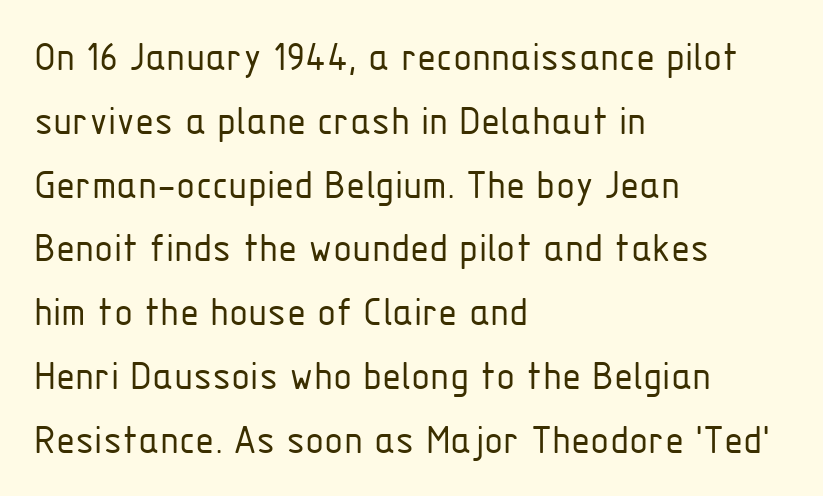
{"serif": "no", "italic": "no", "bold": "no", "weight": "light", "width": "condensed", "stroke_contrast": "low", "x_height": "medium", "monospaced": "no", "underline": "no", "align": "left", "line_spacing": "normal", "line_spacing_ratio": 1.45, "letter_spacing": "normal", "letter_spacing_em": 0.0, "glyph_px": 44}
